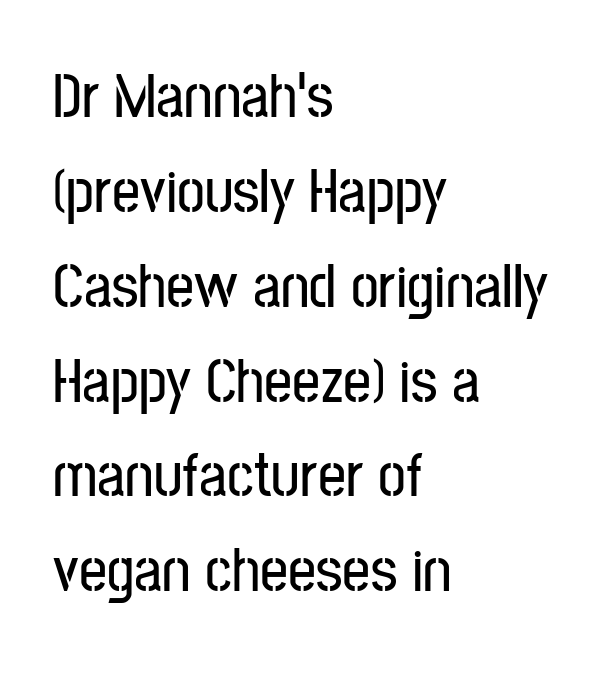
{"serif": "no", "italic": "no", "width": "condensed", "stroke_contrast": "low", "x_height": "medium", "monospaced": "no", "underline": "no", "align": "left", "line_spacing": "normal", "line_spacing_ratio": 1.53, "letter_spacing": "normal", "letter_spacing_em": 0.0, "glyph_px": 62}
